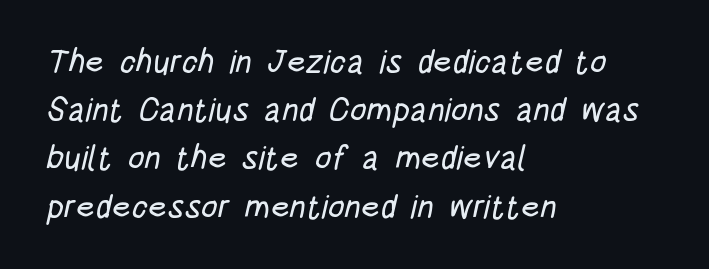
Type style note: lacks serifs. These lines are set flush left with a ragged right edge. One glance says typical: line gaps are just what's usual. Is the letter spacing exaggerated? No — it looks like the ordinary default. The rendering uses natural spacing where letterforms have individual widths. The specimen omits any rule beneath the text block's lines.
